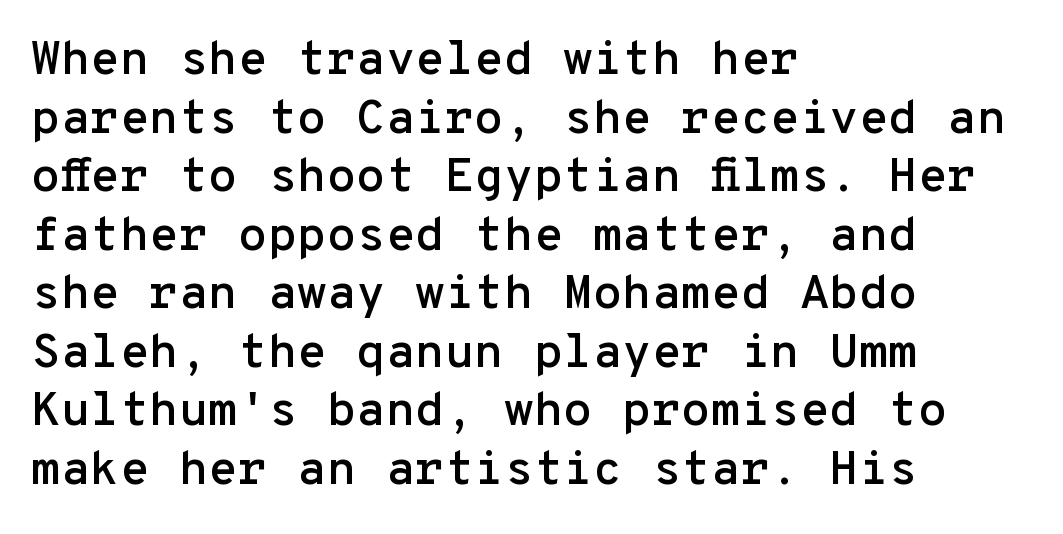
{"serif": "no", "italic": "no", "width": "normal", "stroke_contrast": "low", "x_height": "medium", "monospaced": "yes", "underline": "no", "align": "left", "line_spacing_ratio": 1.22, "letter_spacing": "normal", "letter_spacing_em": 0.0, "glyph_px": 48}
